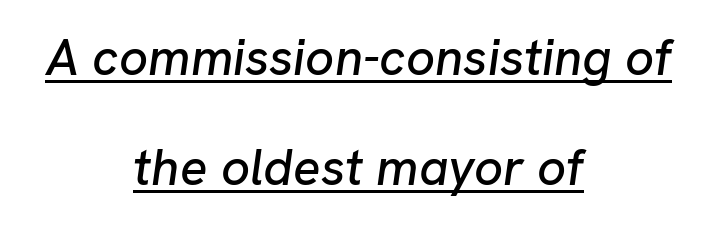
Here the designer chose a conventional face with non-uniform glyph widths. Quick note: italic. The lines in this sample share a center point and differ in where they start and stop. Spacing between characters is what you'd get straight out of the box. Horizontal bands of white between lines are thick stripes.
